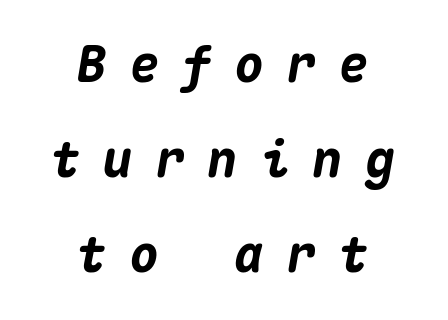
Q: Is the text bold? A: Yes.
Q: Is the text italic (slanted)? A: Yes, it leans right by about 10 degrees.
Q: Is the text underlined? A: No.
Q: How is the paragraph aligned? A: Centered.
Q: Is the spacing between letters normal or unusually wide? A: Unusually wide.
Q: Is the spacing between lines tight, normal or loose? A: Loose.
Q: Width (condensed, normal, or wide)? A: Normal.
Q: Stroke contrast? A: Medium.
Q: x-height? A: Medium.
Q: Monospaced? A: Yes.
